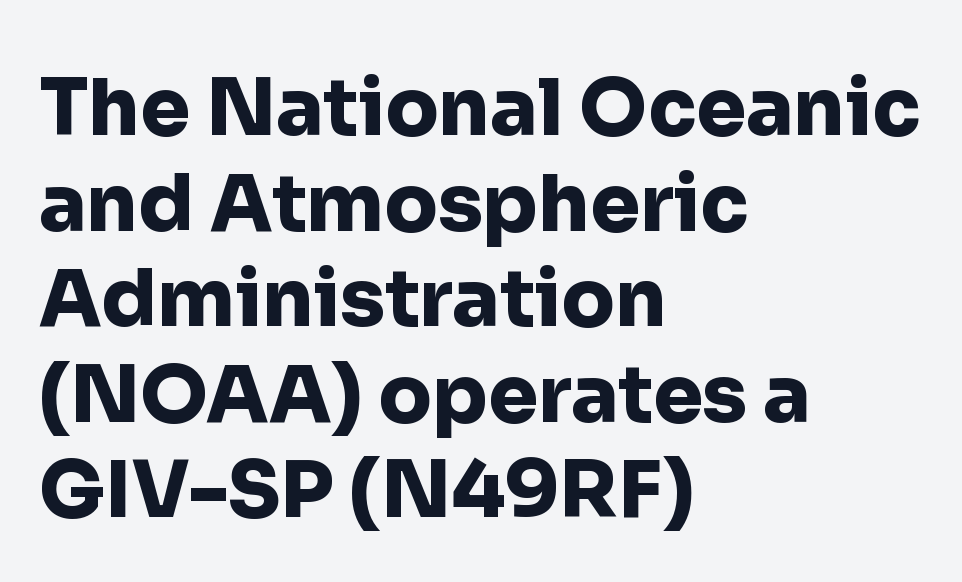
Q: Is the text bold? A: Yes.
Q: Is the text italic (slanted)? A: No, it is upright.
Q: Is the typeface a serif or a sans-serif typeface? A: Sans-serif.
Q: Is the text underlined? A: No.
Q: How is the paragraph aligned? A: Left-aligned.
Q: Is the spacing between letters normal or unusually wide? A: Normal.
Q: Width (condensed, normal, or wide)? A: Normal.
Q: Stroke contrast? A: Low.
Q: x-height? A: Medium.
Q: Monospaced? A: No.
